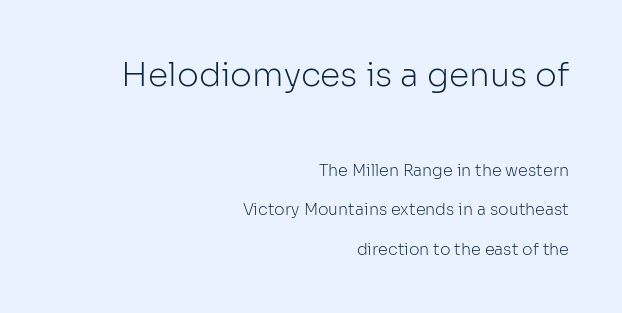
Descenders hang freely into open space. In CSS terms this would be text-align: right. Reading top to bottom, the characters get smaller at the block break. Note: no serifs on the glyphs.
